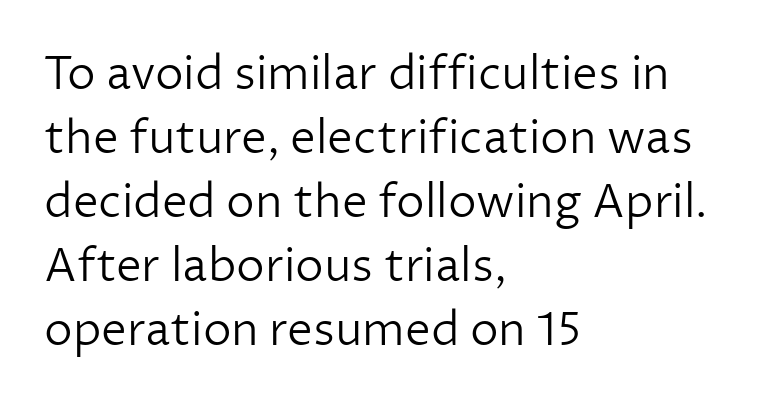
Typeset ragged right — the left edge is the straight one. Is this a fixed-width face? No — the glyphs have proportional, varying widths. Just letters on the line, the space beneath them empty. One glance says typical: line gaps are just what's usual. The rendering shows plain stroke endings on the letterforms — a sans-serif design.
